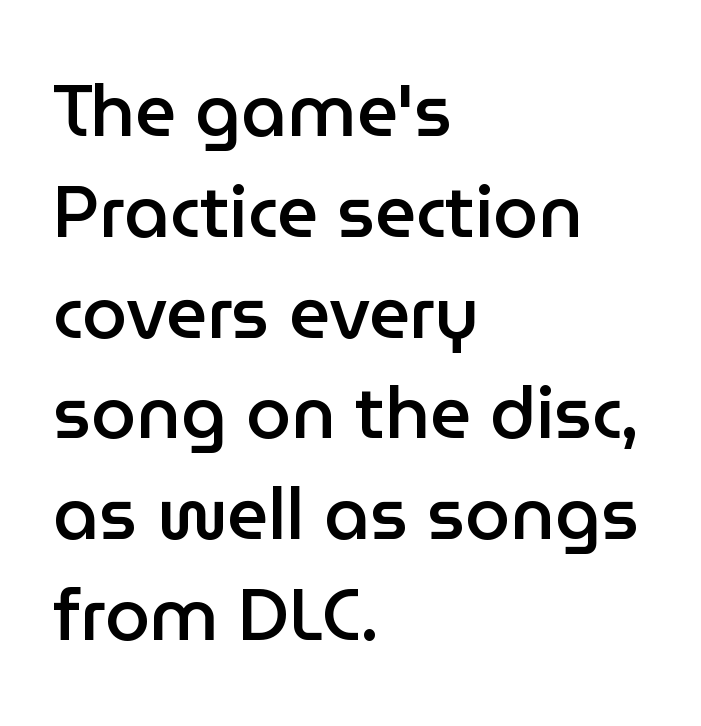
The image shows 72 px semibold sans-serif type, upright; set left-aligned, normal line spacing (1.4x), normal letter spacing, not underlined; low stroke contrast and a medium x-height.
